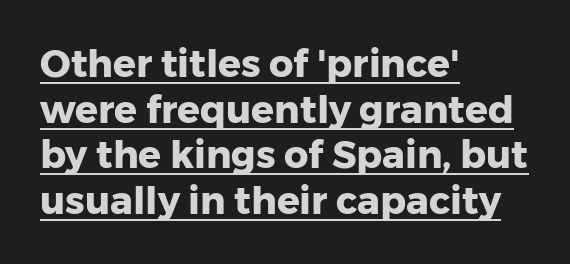
The image shows 38 px heavy sans-serif type, upright; set left-aligned, line spacing 1.2x, normal letter spacing, underlined; low stroke contrast and a medium x-height.
